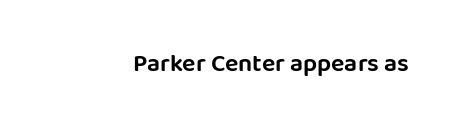
{"italic": "no", "underline": "no", "letter_spacing": "normal", "letter_spacing_em": 0.0, "glyph_px": 25}
